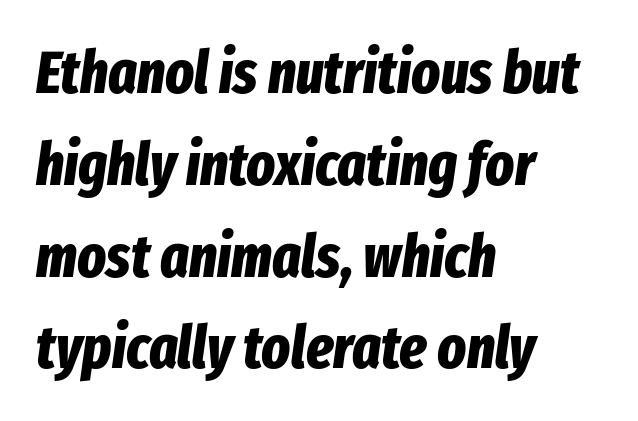
The image shows 60 px bold, condensed type, italic (leaning right); set left-aligned, normal line spacing (1.53x), normal letter spacing, not underlined; low stroke contrast and a medium x-height.
